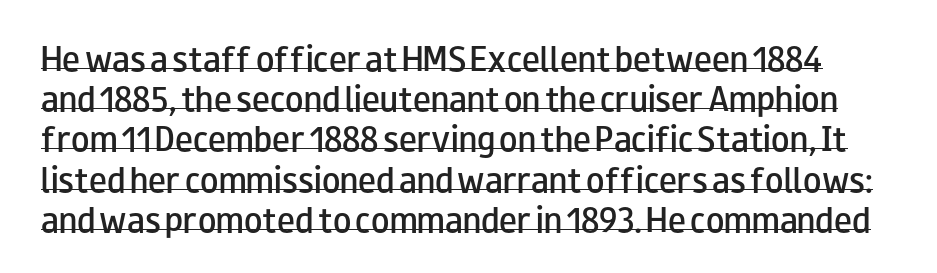
The image shows 30 px semibold, wide sans-serif type, upright; set normal line spacing (1.34x), normal letter spacing, underlined; low stroke contrast and a small x-height.
